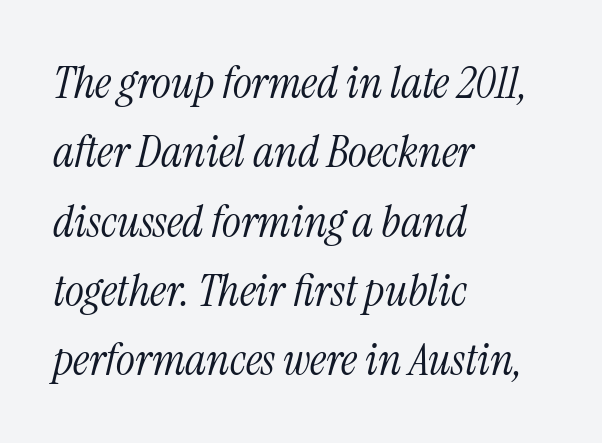
Slanted lettering throughout. The zone under the glyphs is completely vacant. Normally led — the rows are evenly, conventionally spaced. The characters display serif detailing at their extremities. Counters stay open thanks to moderate or lighter strokes. Proportional: the letters do not fall into vertical columns.
